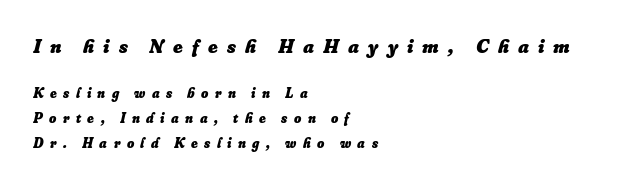
The image shows 20 px bold type, italic (leaning right); set left-aligned, line spacing 1.77x, unusually wide letter spacing (+0.46 em), not underlined; the first (top) block is 1.43x larger.
